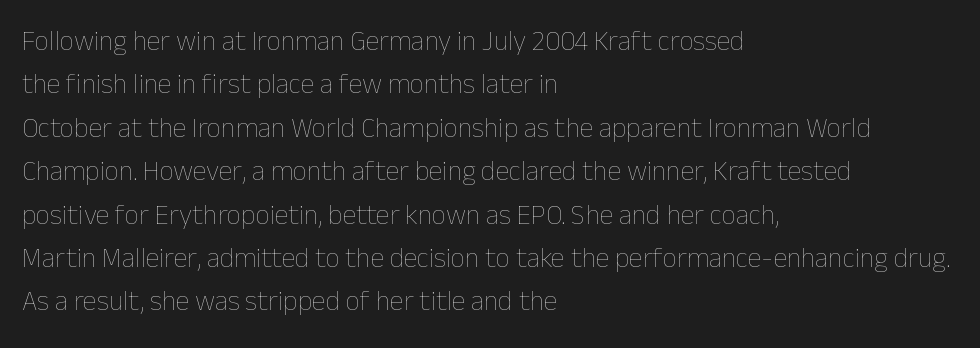
Q: Is the text bold? A: No.
Q: Is the text italic (slanted)? A: No, it is upright.
Q: Is the text underlined? A: No.
Q: How is the paragraph aligned? A: Left-aligned.
Q: Is the spacing between letters normal or unusually wide? A: Normal.
Q: Is the spacing between lines tight, normal or loose? A: Normal.
Q: Width (condensed, normal, or wide)? A: Normal.
Q: Stroke contrast? A: Low.
Q: x-height? A: Medium.
Q: Monospaced? A: No.
